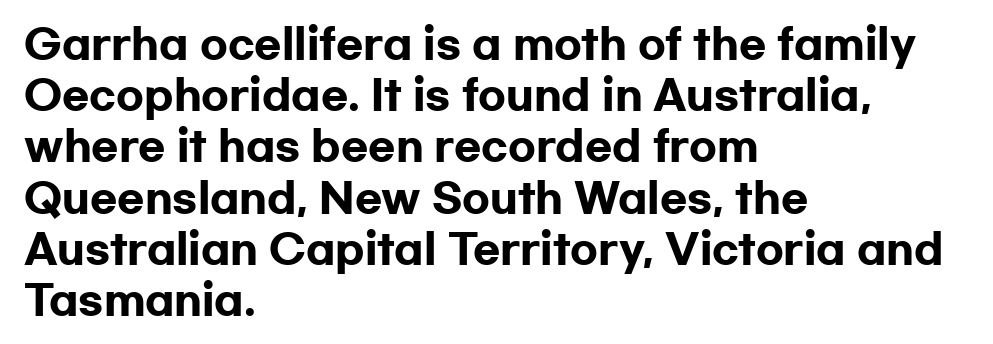
{"serif": "no", "italic": "no", "bold": "yes", "weight": "heavy", "width": "wide", "stroke_contrast": "low", "x_height": "medium", "monospaced": "no", "underline": "no", "align": "left", "line_spacing": "normal", "line_spacing_ratio": 1.28, "letter_spacing": "normal", "letter_spacing_em": 0.0, "glyph_px": 40}
